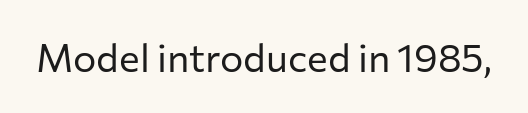
The image shows 39 px regular-weight sans-serif type, upright; set normal letter spacing, not underlined; low stroke contrast and a medium x-height.
